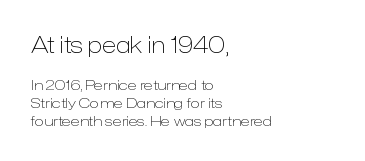
Q: Is the text bold? A: No.
Q: Is the text italic (slanted)? A: No, it is upright.
Q: Is the text underlined? A: No.
Q: How is the paragraph aligned? A: Left-aligned.
Q: Is the spacing between letters normal or unusually wide? A: Normal.
Q: Is the spacing between lines tight, normal or loose? A: Normal.
Q: Which block of text is set in a larger size, the first (top) or the second (bottom)? A: The first (top) one.
